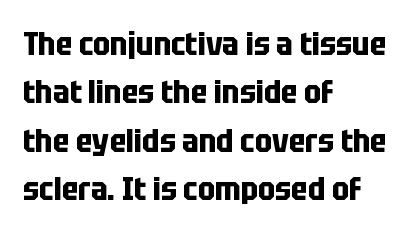
Vertical spacing — default. Each letter keeps its own natural width here, so spacing adapts to shape. Type without underlining. Look at the bottom of the vertical strokes: they stop flat, with no serifs. Weight check: bold — yes, fully. One-word summary of the alignment: left.
